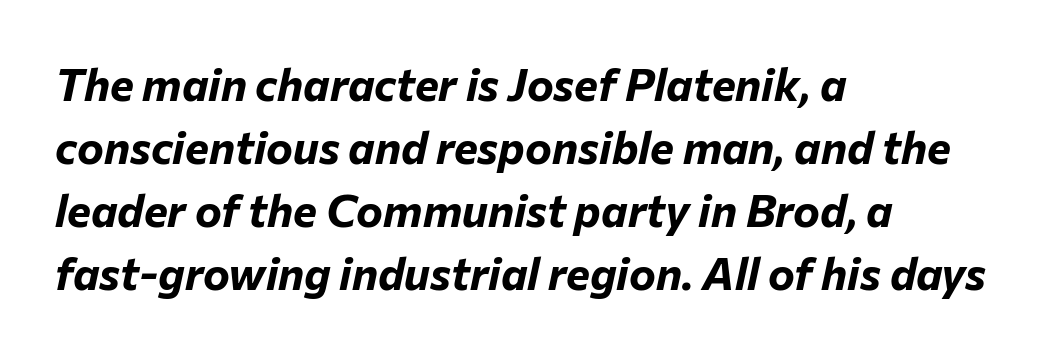
In terms of leading, this rendering sits right in the middle. This sample has the flowing, uneven cadence of proportional lettering. Left-aligned paragraph, ragged on the right. The baseline area is clear. Plenty of ink on the page — the face is bold. The letters sit at their default tracking, neither squeezed nor spread.
